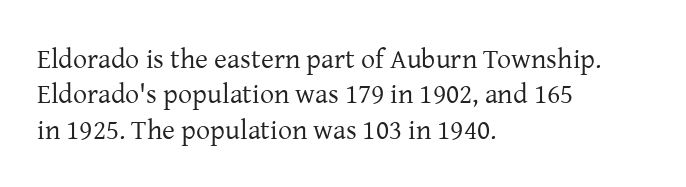
{"serif": "yes", "italic": "no", "bold": "no", "weight": "regular", "width": "normal", "stroke_contrast": "low", "x_height": "medium", "monospaced": "no", "underline": "no", "align": "left", "line_spacing": "normal", "line_spacing_ratio": 1.26, "letter_spacing": "normal", "letter_spacing_em": 0.0, "glyph_px": 28}
